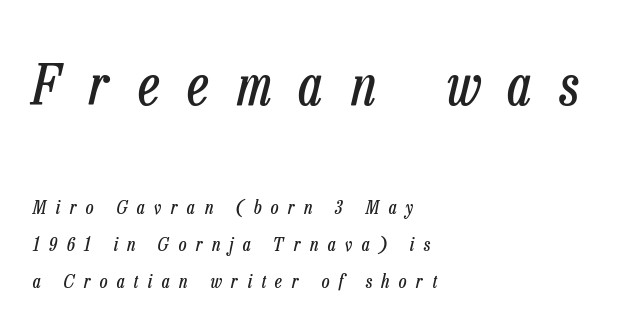
Proportional: the letters do not fall into vertical columns. Designer's note — italics engaged. Vertical spacing — loose. You get the large type first, then a drop to smaller type. Casual observation: everything's shoved over to the left.
